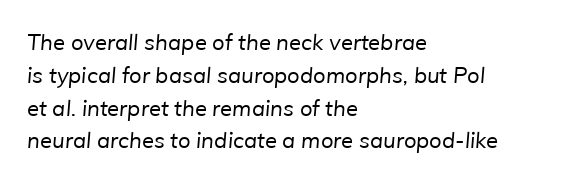
Q: Is the text bold? A: No.
Q: Is the text underlined? A: No.
Q: How is the paragraph aligned? A: Left-aligned.
Q: Is the spacing between letters normal or unusually wide? A: Normal.
Q: Is the spacing between lines tight, normal or loose? A: Normal.
